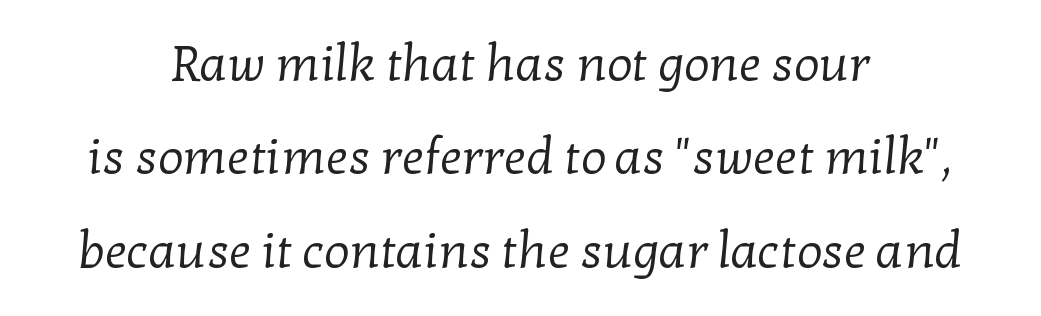
Q: Is the text bold? A: No.
Q: Is the typeface a serif or a sans-serif typeface? A: Serif.
Q: Is the text underlined? A: No.
Q: How is the paragraph aligned? A: Centered.
Q: Is the spacing between letters normal or unusually wide? A: Normal.
Q: Width (condensed, normal, or wide)? A: Normal.
Q: Stroke contrast? A: Low.
Q: x-height? A: Medium.
Q: Monospaced? A: No.
